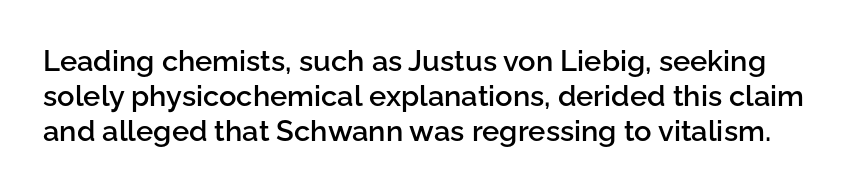
You could call the tracking neutral — neither tight nor loose. Honestly, there is no underline to notice here at all. The passage shown is typed in a proportional face where columns would drift. This is the in-between weight designers call semibold or demi.
